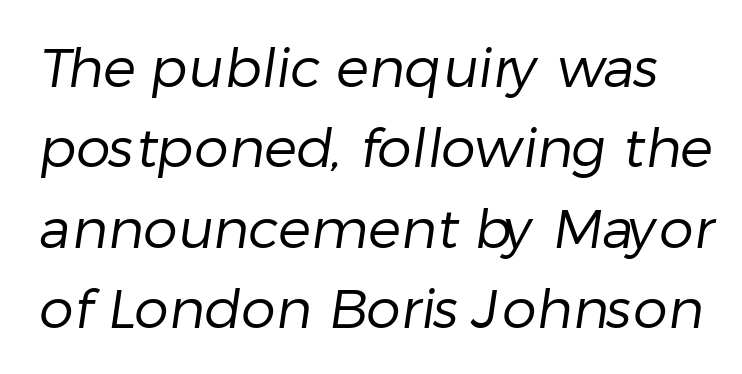
The image shows 55 px regular-weight sans-serif type; set normal line spacing (1.46x), normal letter spacing, not underlined; low stroke contrast and a medium x-height.
